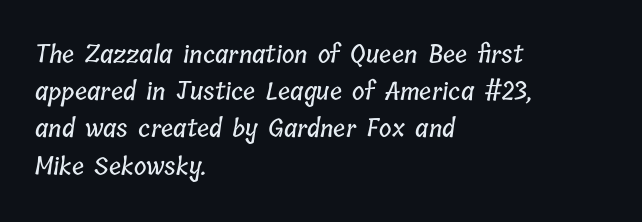
{"underline": "no", "align": "left", "line_spacing": "normal", "line_spacing_ratio": 1.55, "letter_spacing": "normal", "letter_spacing_em": 0.0, "glyph_px": 24}
